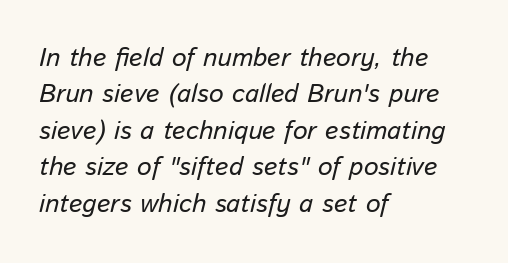
{"italic": "yes", "lean": "right", "slant_degrees": 13, "bold": "no", "underline": "no", "align": "left", "line_spacing": "normal", "line_spacing_ratio": 1.4, "letter_spacing": "normal", "letter_spacing_em": 0.0, "glyph_px": 26}
